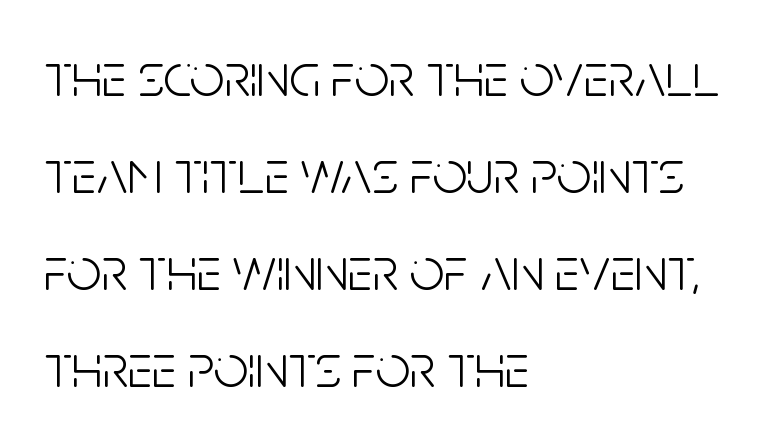
The axis of the letterforms is exactly vertical. Descenders hang freely into open space. Baseline-to-baseline distance is the conventional proportion of letter height. Nope, no serifs anywhere on these letters. No chunkiness to these letters — they're not bold. Spacing verdict: proportional, widths tailored to each character.
